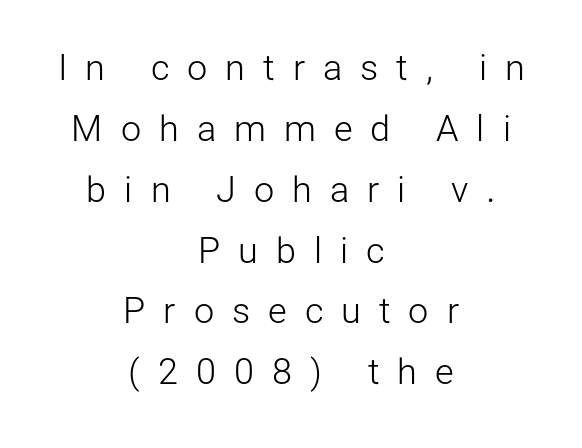
{"serif": "no", "italic": "no", "bold": "no", "weight": "light", "width": "normal", "stroke_contrast": "low", "x_height": "medium", "monospaced": "no", "underline": "no", "align": "center", "line_spacing": "normal", "line_spacing_ratio": 1.69, "letter_spacing": "wide", "letter_spacing_em": 0.5, "glyph_px": 36}
